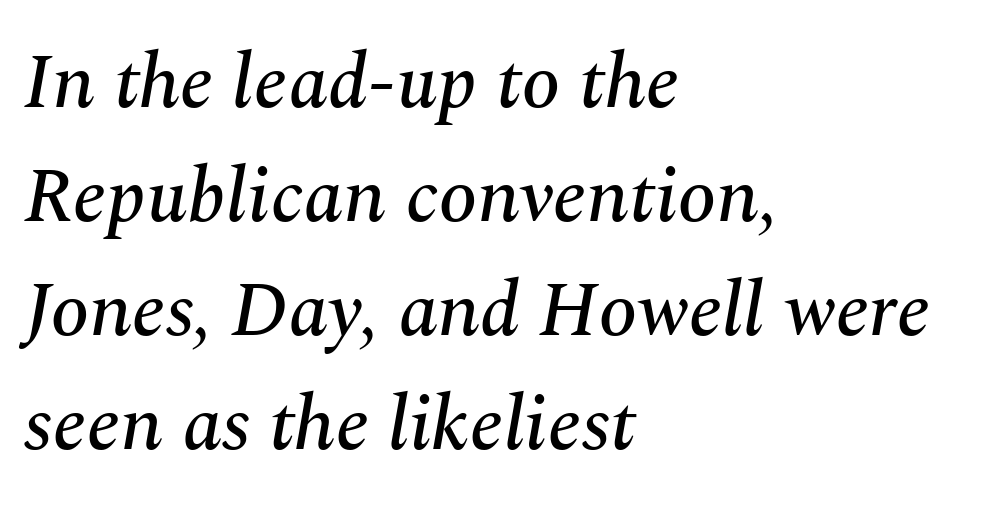
Every row of glyphs begins at an identical x-position on the left. The type is set solid horizontally, with unmodified tracking. The passage shown is not underscored anywhere. This rendering employs a face with finishing strokes, i.e., a serif. This sample has the flowing, uneven cadence of proportional lettering.
